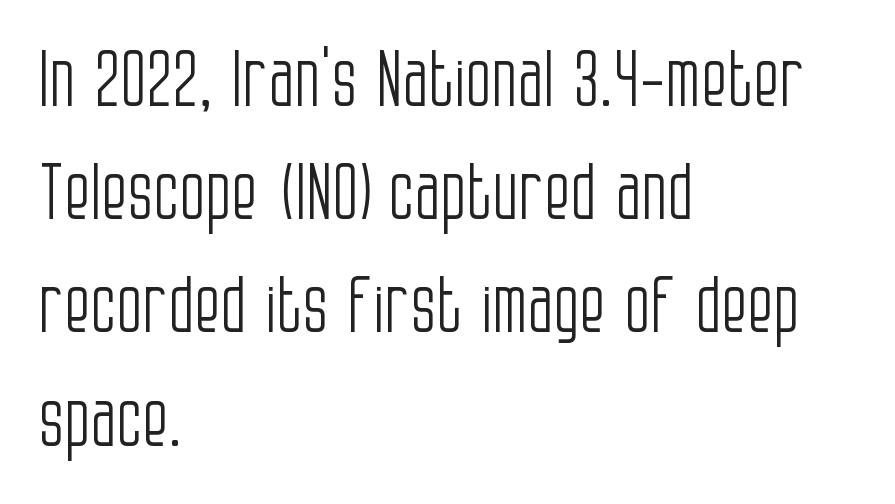
{"serif": "no", "italic": "no", "bold": "no", "weight": "light", "width": "condensed", "stroke_contrast": "low", "x_height": "large", "monospaced": "no", "underline": "no", "align": "left", "line_spacing": "normal", "line_spacing_ratio": 1.49, "letter_spacing": "normal", "letter_spacing_em": 0.0, "glyph_px": 76}
